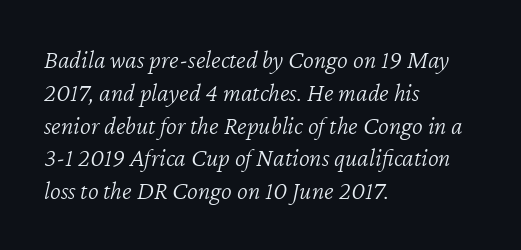
{"italic": "yes", "lean": "right", "slant_degrees": 12, "bold": "no", "underline": "no", "align": "left", "line_spacing": "normal", "line_spacing_ratio": 1.26, "letter_spacing": "normal", "letter_spacing_em": 0.0, "glyph_px": 26}
